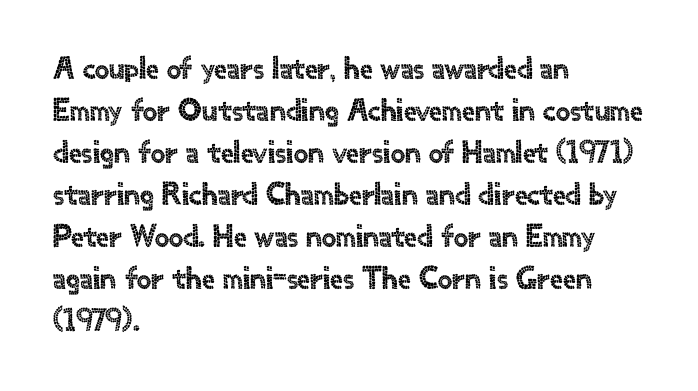
The image shows 32 px sans-serif type, upright; set left-aligned, normal line spacing (1.31x), normal letter spacing, not underlined; a small x-height.
